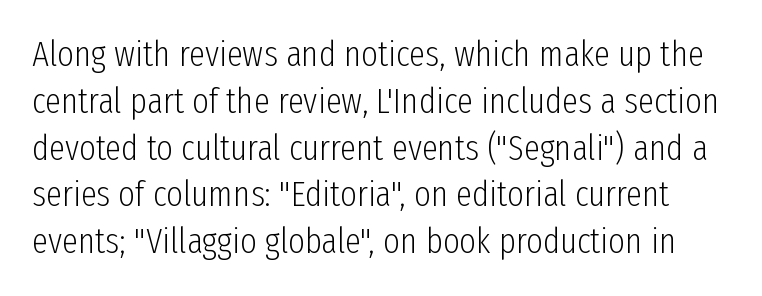
Q: Is the text bold? A: No.
Q: Is the text italic (slanted)? A: No, it is upright.
Q: Is the typeface a serif or a sans-serif typeface? A: Sans-serif.
Q: Is the text underlined? A: No.
Q: Is the spacing between letters normal or unusually wide? A: Normal.
Q: Is the spacing between lines tight, normal or loose? A: Normal.
Q: Width (condensed, normal, or wide)? A: Condensed.
Q: Stroke contrast? A: Low.
Q: x-height? A: Medium.
Q: Monospaced? A: No.
